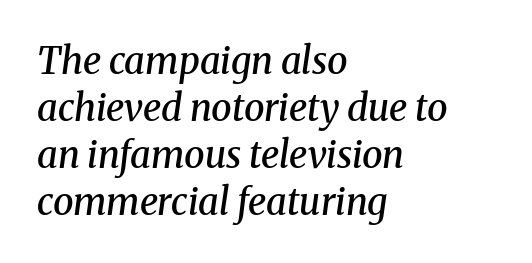
The image shows 37 px semibold serif type, italic (leaning right); set left-aligned, normal line spacing (1.27x), normal letter spacing, not underlined; medium stroke contrast and a medium x-height.
